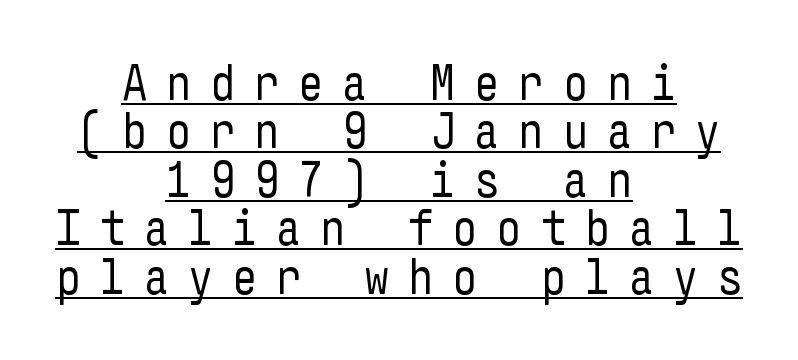
{"serif": "no", "italic": "no", "bold": "no", "weight": "regular", "width": "condensed", "stroke_contrast": "low", "x_height": "medium", "underline": "yes", "align": "center", "line_spacing": "tight", "line_spacing_ratio": 0.97, "letter_spacing": "wide", "letter_spacing_em": 0.37, "glyph_px": 50}
